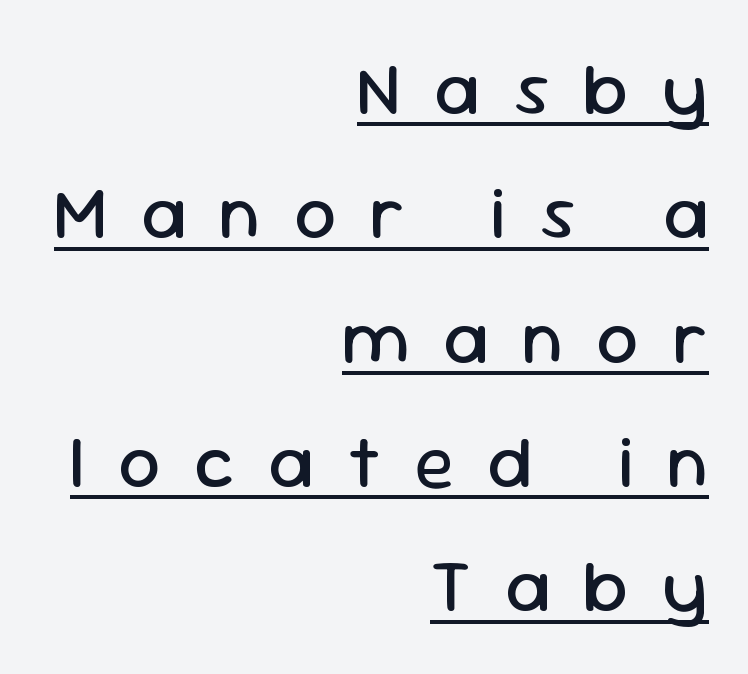
The lettering stays uniformly vertical, giving the passage a roman look. Does the leading feel generous? No, just average. The glyphs in this specimen are sans serif. Glance below the letters and you will spot a drawn line.
